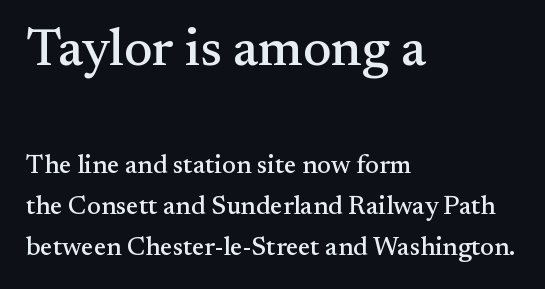
{"serif": "yes", "italic": "no", "width": "normal", "stroke_contrast": "medium", "x_height": "small", "monospaced": "no", "underline": "no", "align": "left", "line_spacing": "normal", "line_spacing_ratio": 1.59, "letter_spacing": "normal", "letter_spacing_em": 0.0, "larger_block": "first", "size_ratio": 2.04, "glyph_px": 53}
